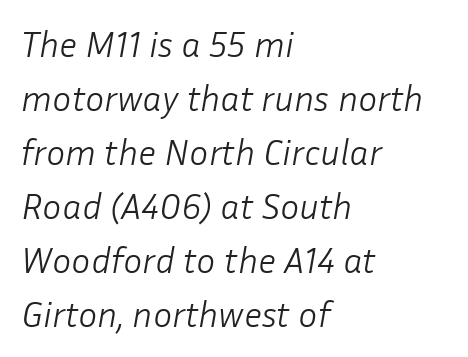
The image shows 36 px light type, italic (leaning right); set left-aligned, normal line spacing (1.5x), normal letter spacing, not underlined; low stroke contrast and a medium x-height.
